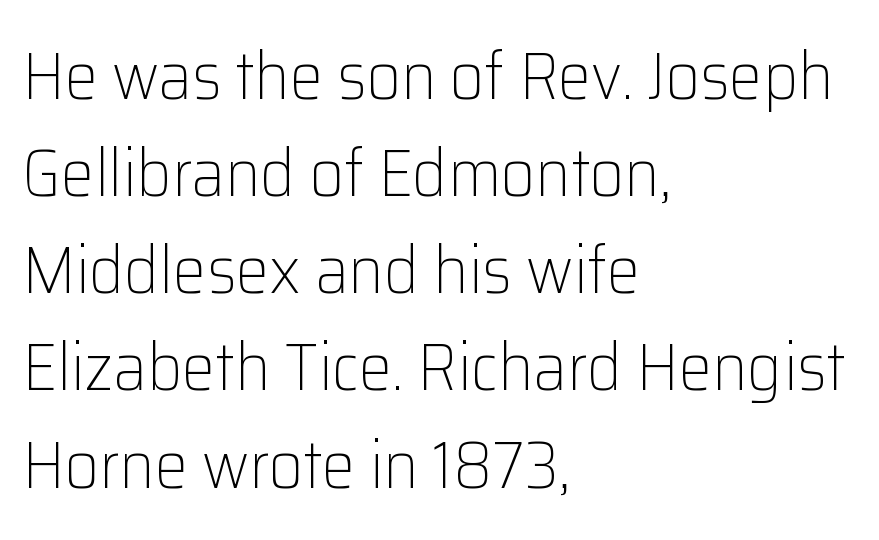
Q: Is the text bold? A: No.
Q: Is the text italic (slanted)? A: No, it is upright.
Q: Is the typeface a serif or a sans-serif typeface? A: Sans-serif.
Q: Is the text underlined? A: No.
Q: How is the paragraph aligned? A: Left-aligned.
Q: Is the spacing between letters normal or unusually wide? A: Normal.
Q: Is the spacing between lines tight, normal or loose? A: Normal.
Q: Width (condensed, normal, or wide)? A: Normal.
Q: Stroke contrast? A: Low.
Q: x-height? A: Medium.
Q: Monospaced? A: No.
